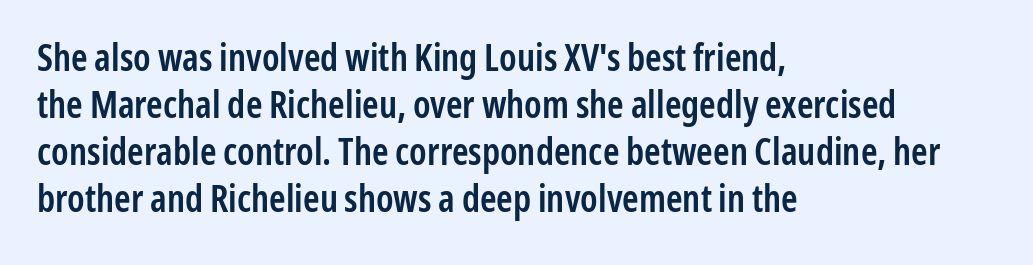
Q: Is the text bold? A: Semi-bold.
Q: Is the text italic (slanted)? A: No, it is upright.
Q: Is the typeface a serif or a sans-serif typeface? A: Sans-serif.
Q: Is the text underlined? A: No.
Q: How is the paragraph aligned? A: Left-aligned.
Q: Is the spacing between letters normal or unusually wide? A: Normal.
Q: Is the spacing between lines tight, normal or loose? A: Normal.
Q: Width (condensed, normal, or wide)? A: Condensed.
Q: Stroke contrast? A: Low.
Q: x-height? A: Medium.
Q: Monospaced? A: No.
